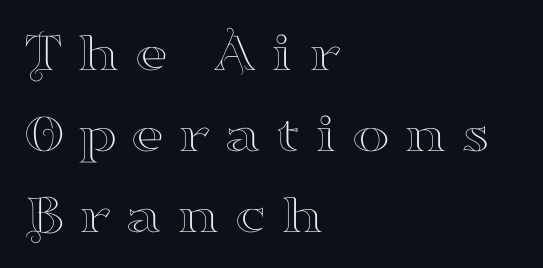
The ragged edge is on the right, which tells us the setting is flush left. Old-style or modern, the face here clearly has serifs. A typesetter would call this proportional, since set widths differ per character. Italic: no, the glyphs are upright roman.
